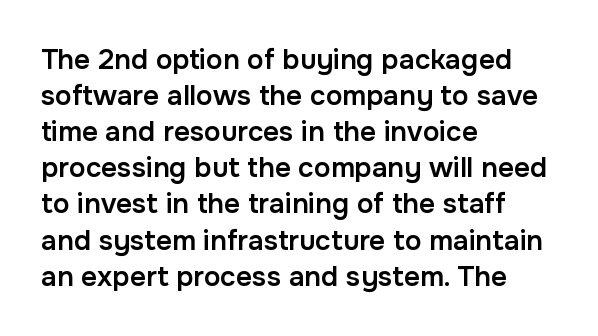
One-word summary of the alignment: left. The sample has been set in demibold, a notch under bold. Italic? Not at all — the glyphs are vertical. A normal amount of white space separates one row of letters from the next.
